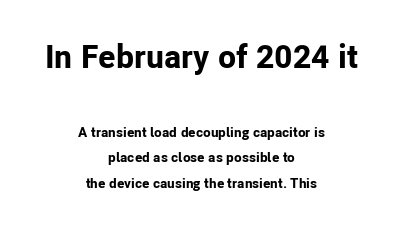
{"serif": "no", "italic": "no", "bold": "yes", "weight": "bold", "width": "normal", "stroke_contrast": "low", "x_height": "medium", "monospaced": "no", "underline": "no", "align": "center", "line_spacing_ratio": 1.83, "letter_spacing": "normal", "letter_spacing_em": 0.0, "larger_block": "first", "size_ratio": 2.36, "glyph_px": 33}
